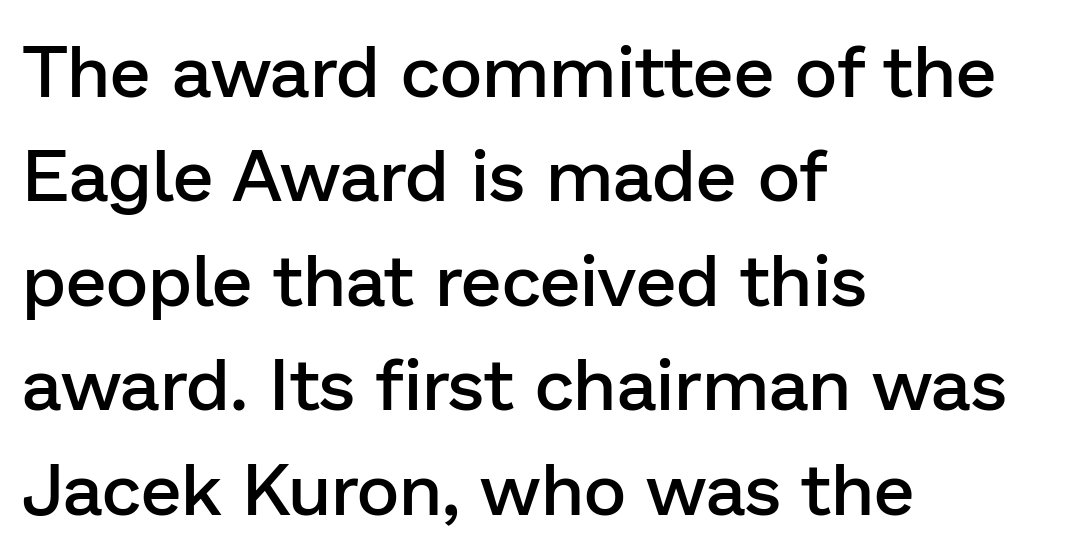
{"serif": "no", "italic": "no", "bold": "semi", "weight": "semibold", "width": "normal", "stroke_contrast": "low", "x_height": "medium", "monospaced": "no", "underline": "no", "align": "left", "line_spacing": "normal", "line_spacing_ratio": 1.43, "letter_spacing": "normal", "letter_spacing_em": 0.0, "glyph_px": 73}
